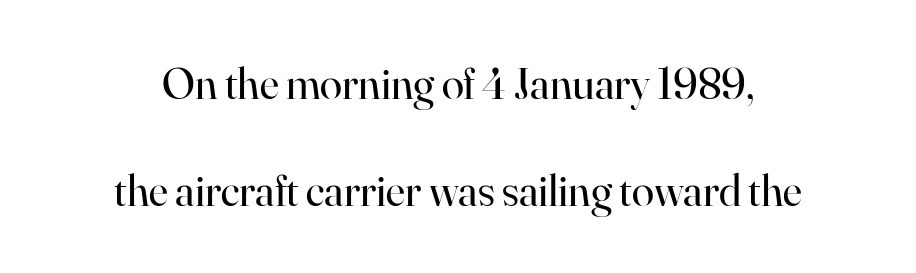
The image shows 45 px regular-weight serif type, upright; set loose line spacing (2.38x), normal letter spacing, not underlined; high stroke contrast and a small x-height.
